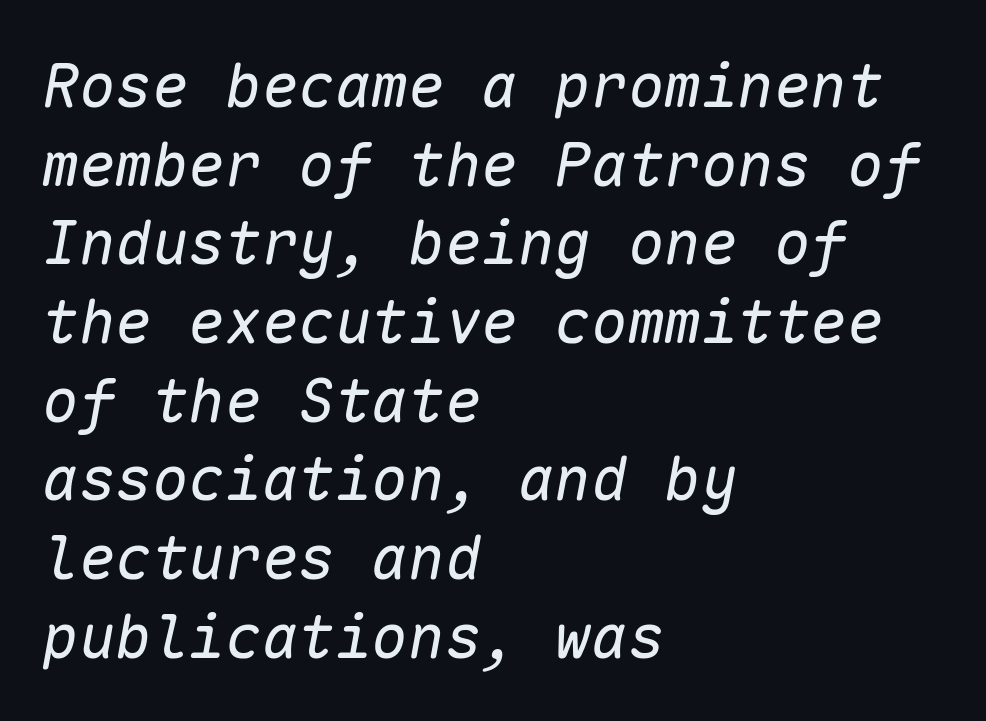
{"italic": "yes", "lean": "right", "slant_degrees": 10, "bold": "no", "weight": "regular", "width": "normal", "stroke_contrast": "low", "x_height": "medium", "monospaced": "yes", "underline": "no", "align": "left", "line_spacing": "normal", "line_spacing_ratio": 1.29, "letter_spacing": "normal", "letter_spacing_em": 0.0, "glyph_px": 61}
